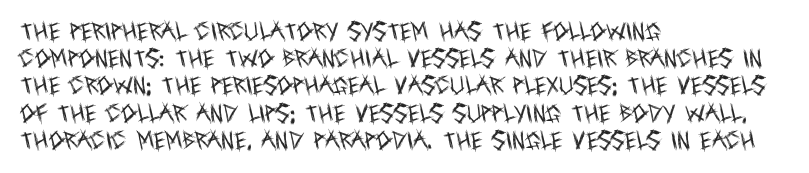
{"italic": "no", "bold": "no", "underline": "no", "align": "left", "line_spacing": "normal", "line_spacing_ratio": 1.36, "letter_spacing": "normal", "letter_spacing_em": 0.0, "glyph_px": 20}
